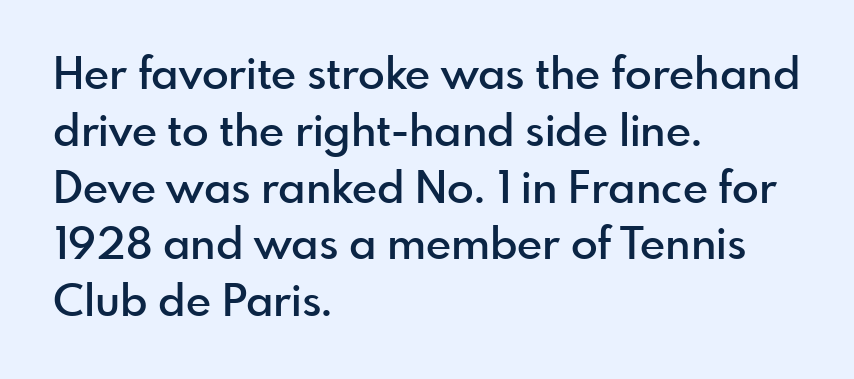
Each line starts at the same left margin while the right side varies. Proportional: the letters do not fall into vertical columns. In terms of letterspacing, this is plain default setting. Vertical strokes here are truly vertical. The rendering uses a moderate line-height, typical for paragraphs.
